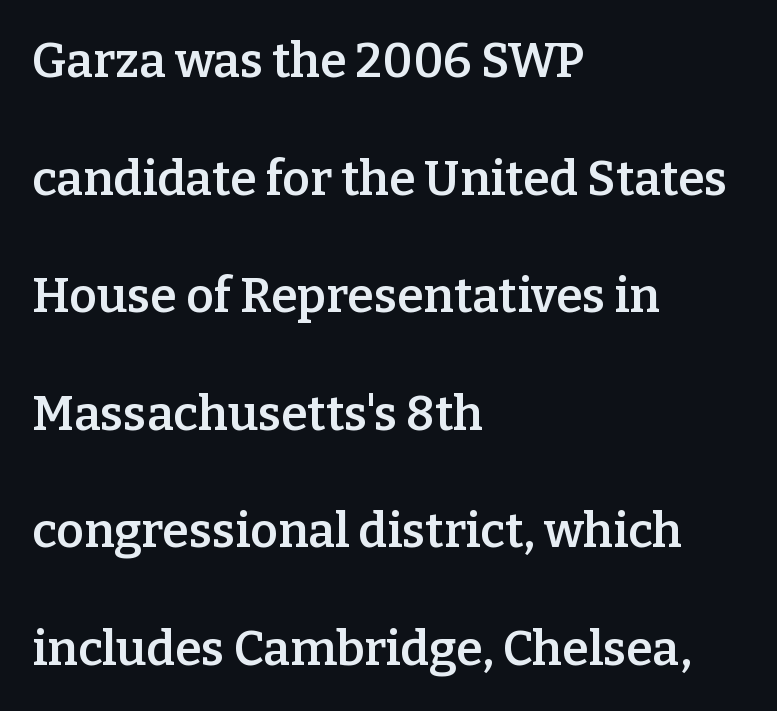
Q: Is the text bold? A: Semi-bold.
Q: Is the text italic (slanted)? A: No, it is upright.
Q: Is the typeface a serif or a sans-serif typeface? A: Serif.
Q: Is the text underlined? A: No.
Q: How is the paragraph aligned? A: Left-aligned.
Q: Is the spacing between letters normal or unusually wide? A: Normal.
Q: Is the spacing between lines tight, normal or loose? A: Loose.
Q: Width (condensed, normal, or wide)? A: Normal.
Q: Stroke contrast? A: Low.
Q: x-height? A: Medium.
Q: Monospaced? A: No.
